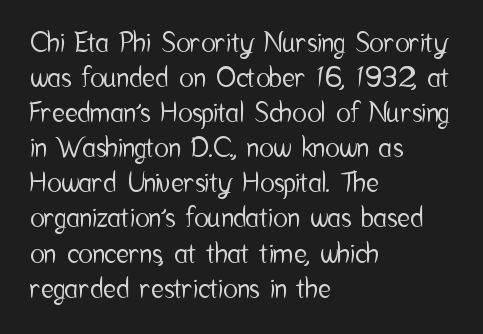
Q: Is the text italic (slanted)? A: No, it is upright.
Q: Is the text underlined? A: No.
Q: How is the paragraph aligned? A: Left-aligned.
Q: Is the spacing between letters normal or unusually wide? A: Normal.
Q: Is the spacing between lines tight, normal or loose? A: Normal.
